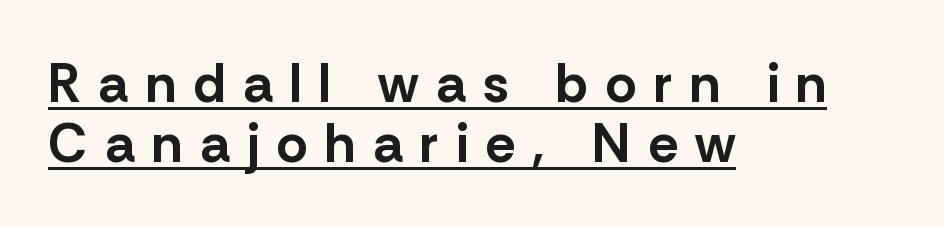
Q: Is the text bold? A: Yes.
Q: Is the text italic (slanted)? A: No, it is upright.
Q: Is the typeface a serif or a sans-serif typeface? A: Sans-serif.
Q: Is the text underlined? A: Yes.
Q: How is the paragraph aligned? A: Left-aligned.
Q: Is the spacing between letters normal or unusually wide? A: Unusually wide.
Q: Is the spacing between lines tight, normal or loose? A: Tight.
Q: Width (condensed, normal, or wide)? A: Normal.
Q: Stroke contrast? A: Low.
Q: x-height? A: Medium.
Q: Monospaced? A: No.
